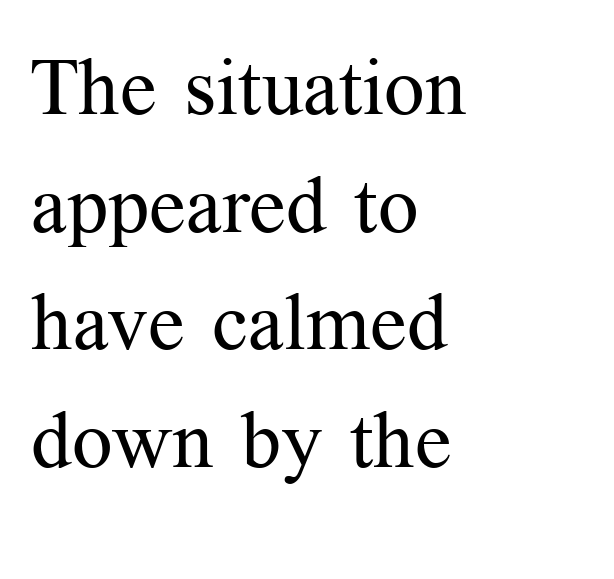
Q: Is the text bold? A: No.
Q: Is the text italic (slanted)? A: No, it is upright.
Q: Is the typeface a serif or a sans-serif typeface? A: Serif.
Q: Is the text underlined? A: No.
Q: How is the paragraph aligned? A: Left-aligned.
Q: Is the spacing between letters normal or unusually wide? A: Normal.
Q: Is the spacing between lines tight, normal or loose? A: Normal.
Q: Width (condensed, normal, or wide)? A: Normal.
Q: Stroke contrast? A: Medium.
Q: x-height? A: Medium.
Q: Monospaced? A: No.
